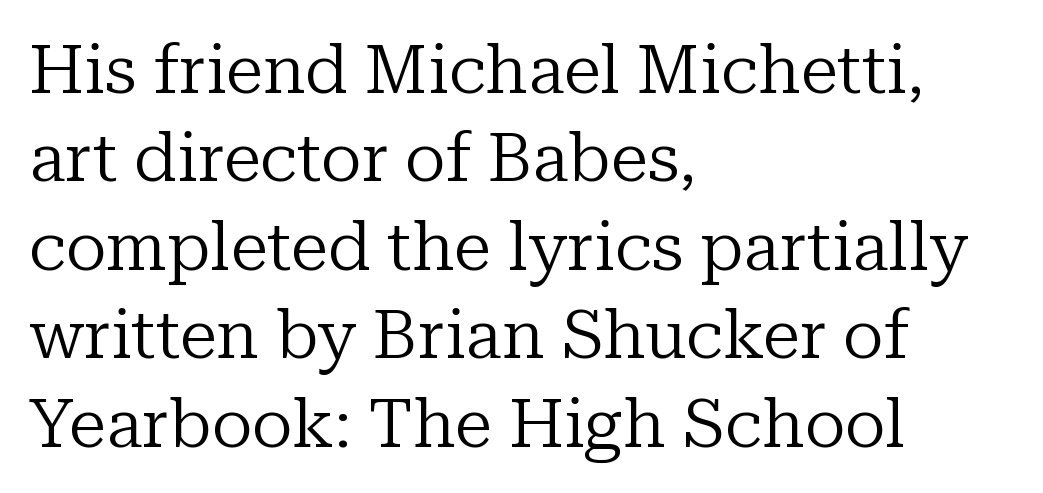
{"serif": "yes", "italic": "no", "bold": "no", "weight": "regular", "width": "normal", "stroke_contrast": "low", "x_height": "medium", "monospaced": "no", "underline": "no", "align": "left", "line_spacing": "normal", "line_spacing_ratio": 1.3, "letter_spacing": "normal", "letter_spacing_em": 0.0, "glyph_px": 68}
